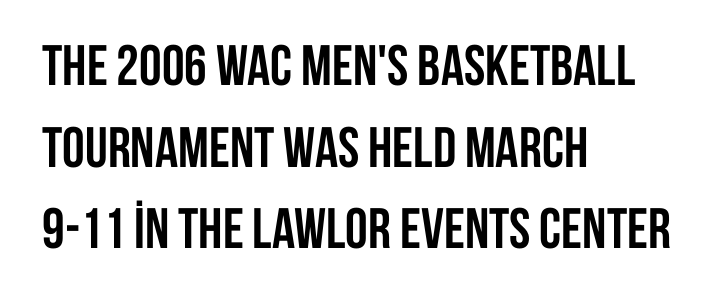
{"serif": "no", "italic": "no", "bold": "yes", "weight": "semibold", "width": "condensed", "stroke_contrast": "low", "x_height": "large", "monospaced": "no", "underline": "no", "align": "left", "line_spacing": "normal", "line_spacing_ratio": 1.43, "letter_spacing": "normal", "letter_spacing_em": 0.0, "glyph_px": 57}
